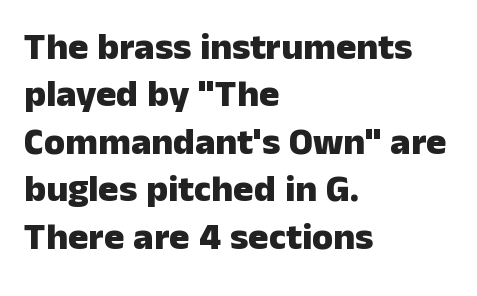
Between one letter and the next there's only the usual sliver of space. Look at the stroke-to-counter ratio: heavy, a bold. The designer left line spacing at the default. Each letter keeps its own natural width here, so spacing adapts to shape. This rendering employs a face without finishing strokes, i.e., a sans-serif.
